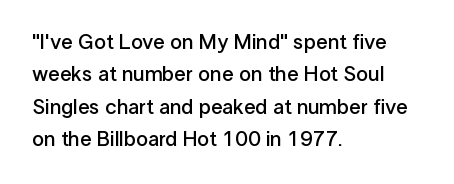
The image shows 21 px text type, upright; set left-aligned, normal line spacing (1.54x), normal letter spacing, not underlined.
